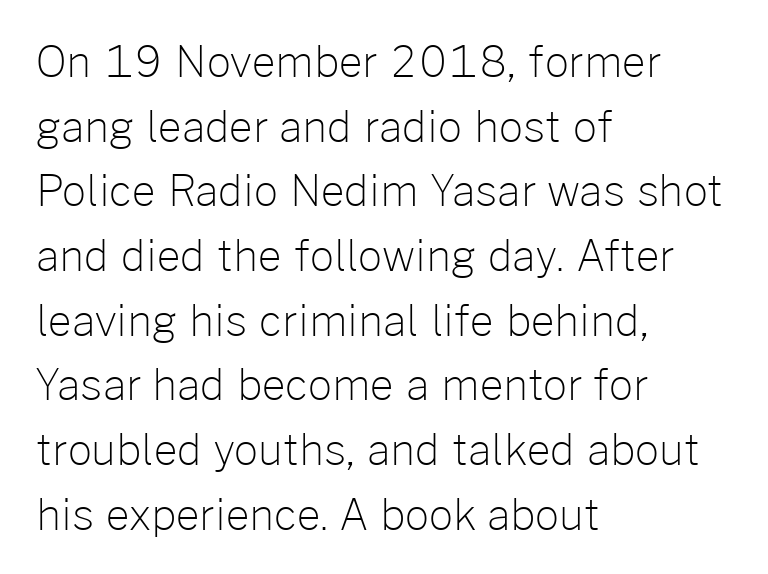
Q: Is the text bold? A: No.
Q: Is the text italic (slanted)? A: No, it is upright.
Q: Is the typeface a serif or a sans-serif typeface? A: Sans-serif.
Q: Is the text underlined? A: No.
Q: How is the paragraph aligned? A: Left-aligned.
Q: Is the spacing between letters normal or unusually wide? A: Normal.
Q: Is the spacing between lines tight, normal or loose? A: Normal.
Q: Width (condensed, normal, or wide)? A: Normal.
Q: Stroke contrast? A: Low.
Q: x-height? A: Medium.
Q: Monospaced? A: No.
